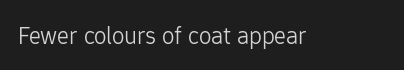
Q: Is the text bold? A: No.
Q: Is the text italic (slanted)? A: No, it is upright.
Q: Is the text underlined? A: No.
Q: Is the spacing between letters normal or unusually wide? A: Normal.
